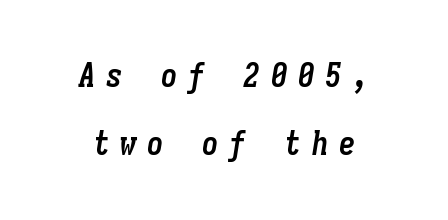
The image shows 33 px semibold, condensed type, italic (leaning right), monospaced; set loose line spacing (2.05x), unusually wide letter spacing (+0.33 em), not underlined; low stroke contrast and a medium x-height.
